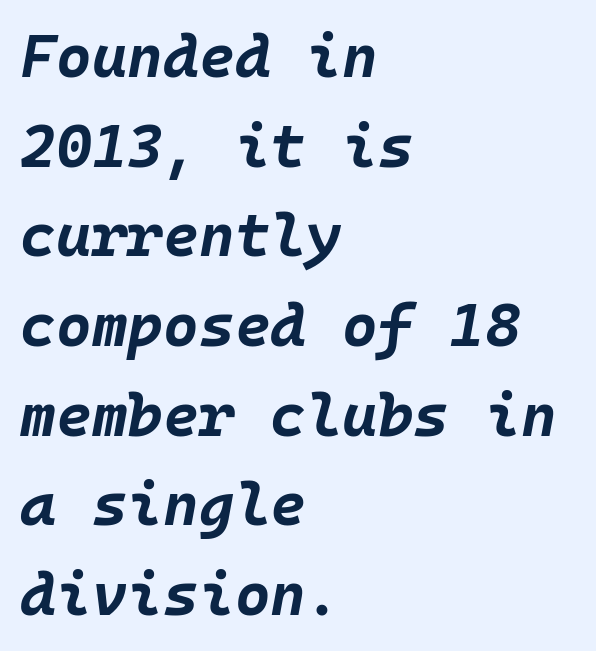
Q: Is the text bold? A: Yes.
Q: Is the text italic (slanted)? A: Yes, it leans right by about 10 degrees.
Q: Is the text underlined? A: No.
Q: How is the paragraph aligned? A: Left-aligned.
Q: Is the spacing between letters normal or unusually wide? A: Normal.
Q: Is the spacing between lines tight, normal or loose? A: Normal.
Q: Width (condensed, normal, or wide)? A: Normal.
Q: Stroke contrast? A: Low.
Q: x-height? A: Large.
Q: Monospaced? A: Yes.
